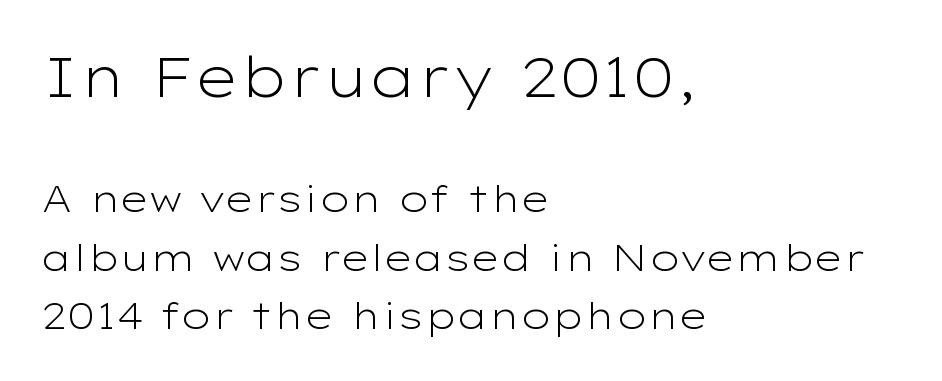
{"serif": "no", "italic": "no", "bold": "no", "weight": "light", "width": "wide", "stroke_contrast": "low", "x_height": "medium", "monospaced": "no", "underline": "no", "align": "left", "line_spacing": "normal", "line_spacing_ratio": 1.59, "letter_spacing": "normal", "letter_spacing_em": 0.0, "larger_block": "first", "size_ratio": 1.51, "glyph_px": 56}
